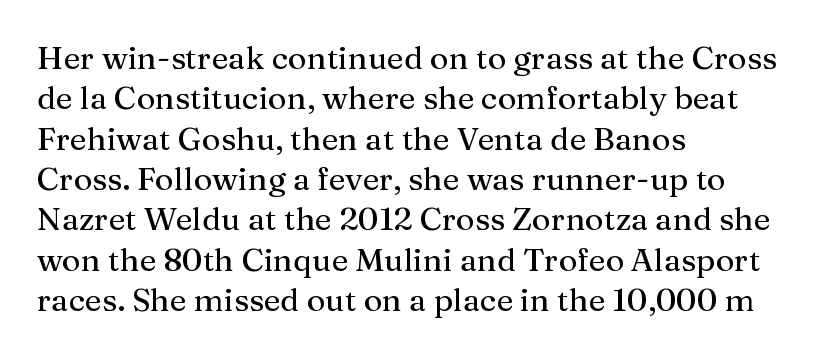
The rows are spaced the way most documents space them. Spacing verdict: proportional, widths tailored to each character. The paragraph has a hard left edge and a soft right edge. A serif font was chosen for this passage. Notice how the stems are strictly vertical — no italics here. The specimen omits any rule beneath the text block's lines.
